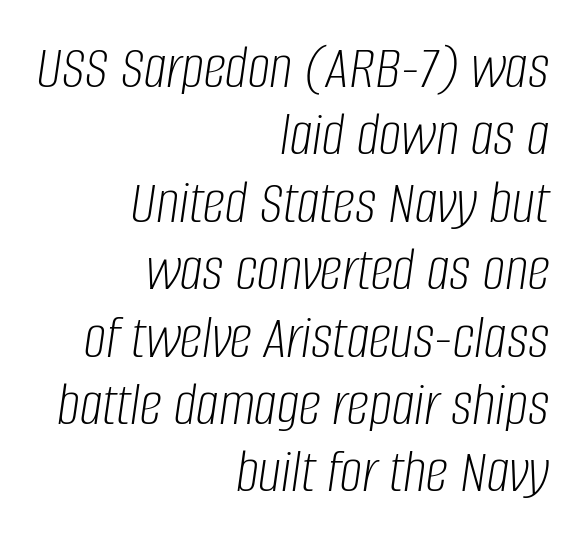
These lines are set flush right with a ragged left edge. No extra ink here — the face is not bold. Would a proofreader flag this as italicized? Yes. Lines of text with bare space underneath. Leading: reduced.
